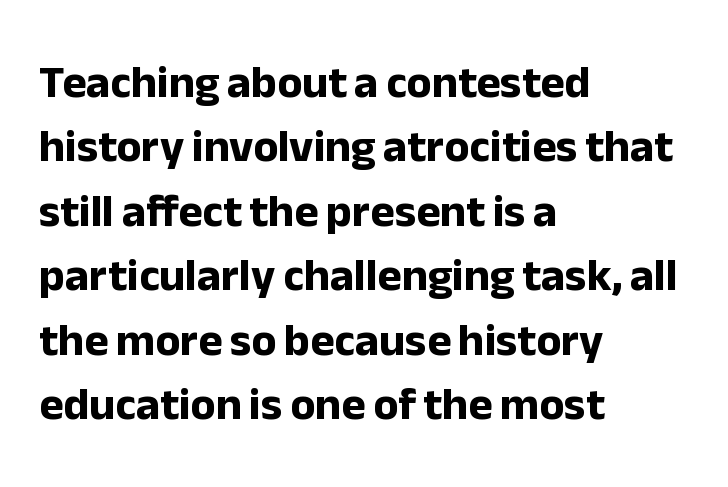
The image shows 46 px bold sans-serif type, upright; set left-aligned, normal line spacing (1.4x), normal letter spacing, not underlined; low stroke contrast and a medium x-height.
